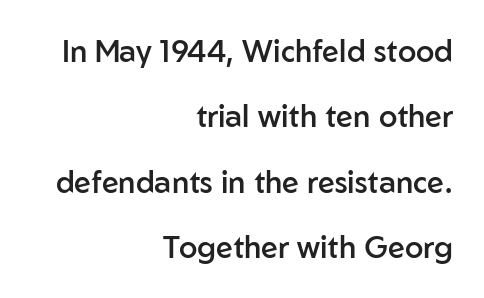
{"serif": "no", "italic": "no", "bold": "semi", "weight": "semibold", "width": "normal", "stroke_contrast": "low", "x_height": "medium", "monospaced": "no", "underline": "no", "align": "right", "line_spacing": "loose", "line_spacing_ratio": 2.18, "letter_spacing": "normal", "letter_spacing_em": 0.0, "glyph_px": 30}
